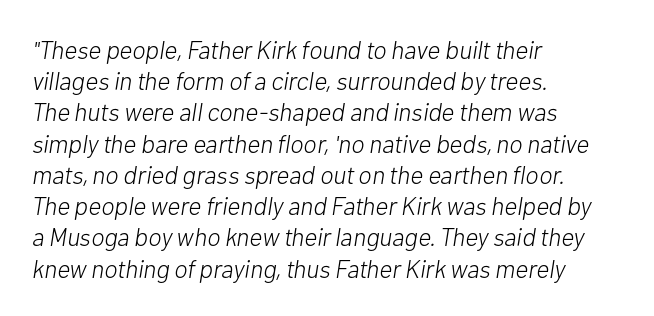
The image shows 25 px text type, italic (leaning right); set left-aligned, normal line spacing (1.25x), normal letter spacing, not underlined.
